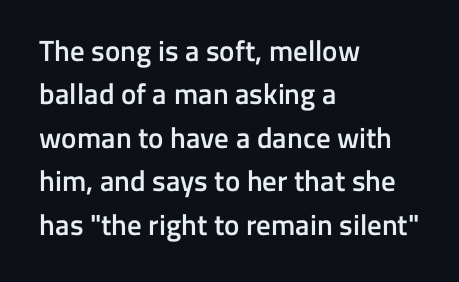
The gaps between neighbouring characters are ordinary and unremarkable. Horizontal alignment here is leftward, the default for most running prose. Serifs: no, the terminals of the letterforms are clean. The axis of the letterforms is exactly vertical. These lines sit exactly where default settings would place them.
